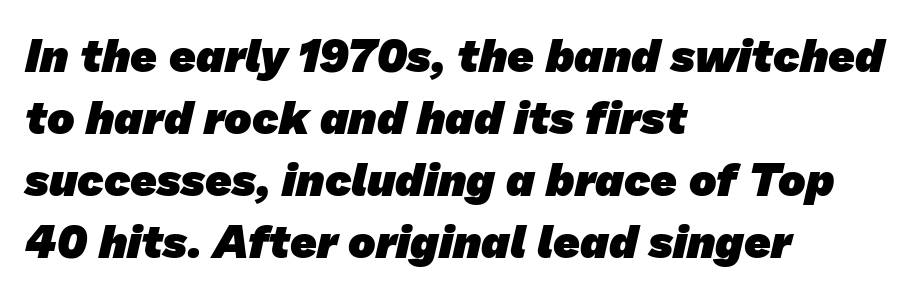
{"serif": "no", "bold": "yes", "weight": "heavy", "width": "normal", "stroke_contrast": "low", "x_height": "medium", "monospaced": "no", "underline": "no", "align": "left", "line_spacing": "normal", "line_spacing_ratio": 1.35, "letter_spacing": "normal", "letter_spacing_em": 0.0, "glyph_px": 46}
